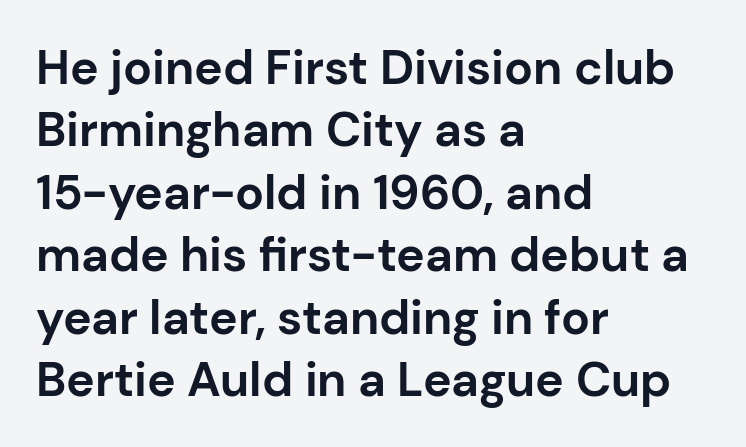
The image shows 48 px bold sans-serif type, upright; set left-aligned, normal line spacing (1.3x), normal letter spacing, not underlined; low stroke contrast and a medium x-height.
